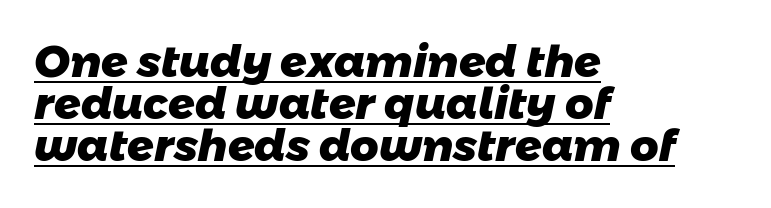
Classification — sans serif. Every row of glyphs begins at an identical x-position on the left. Character widths vary here, with narrow letters taking less room than wide ones. Default kerning and tracking; the words read as compact shapes.
